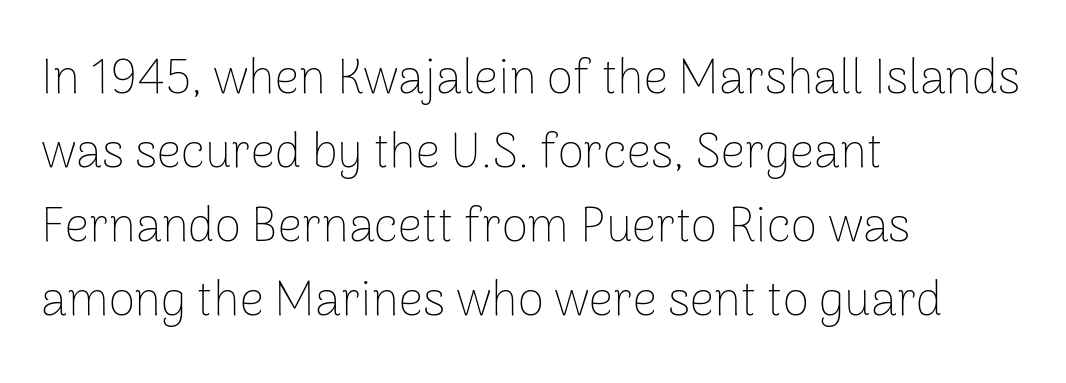
Nothing heavy about these letters — not bold at all. Line spacing here is normal. No word sits above an underline. Serif or sans? Sans — the stroke terminals are bare. The line texture is even and compact thanks to regular tracking. Tall strokes in this sample are plumb rather than angled.
